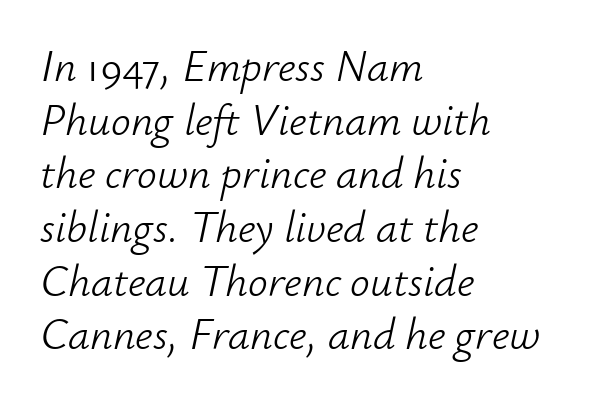
Q: Is the text bold? A: No.
Q: Is the text italic (slanted)? A: Yes, it leans right by about 12 degrees.
Q: Is the text underlined? A: No.
Q: How is the paragraph aligned? A: Left-aligned.
Q: Is the spacing between letters normal or unusually wide? A: Normal.
Q: Width (condensed, normal, or wide)? A: Normal.
Q: Stroke contrast? A: Low.
Q: x-height? A: Small.
Q: Monospaced? A: No.
